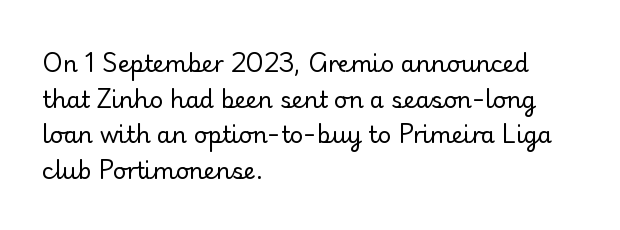
Q: Is the text bold? A: No.
Q: Is the text italic (slanted)? A: No, it is upright.
Q: Is the text underlined? A: No.
Q: How is the paragraph aligned? A: Left-aligned.
Q: Is the spacing between letters normal or unusually wide? A: Normal.
Q: Is the spacing between lines tight, normal or loose? A: Normal.
